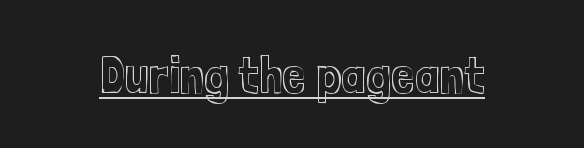
{"italic": "no", "width": "condensed", "x_height": "medium", "monospaced": "no", "underline": "yes", "letter_spacing": "normal", "letter_spacing_em": 0.0, "glyph_px": 53}
